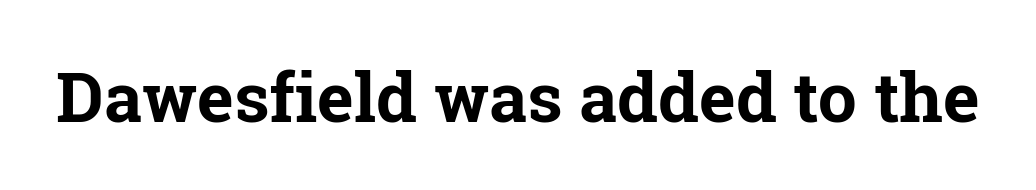
The image shows 69 px bold serif type, upright; set normal letter spacing, not underlined; low stroke contrast and a medium x-height.
